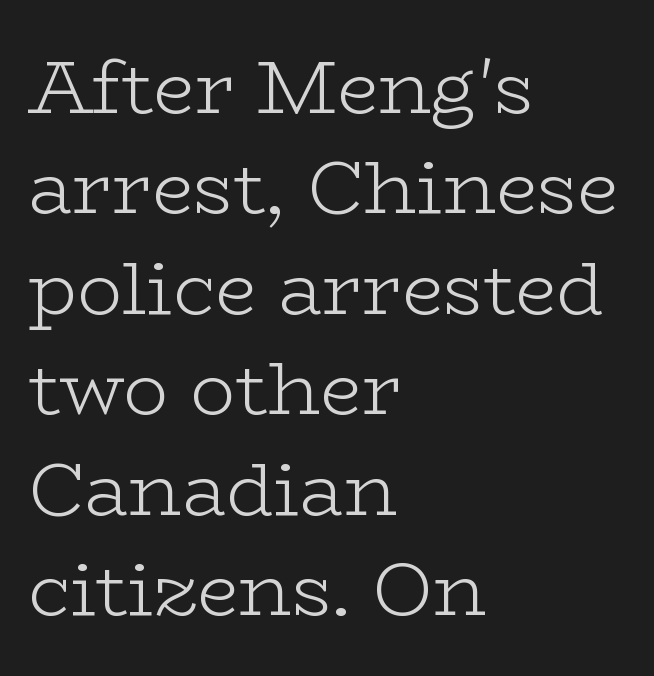
Each new line begins a customary step beneath the previous one. Layout note: lines flush left. Glance below the letters and you will spot only blank space. Note the varied advance widths — an 'i' is clearly narrower than an 'm'. These lines keep a tight, regular rhythm from letter to letter. The font sits on the lighter half of the weight spectrum, regular included.
